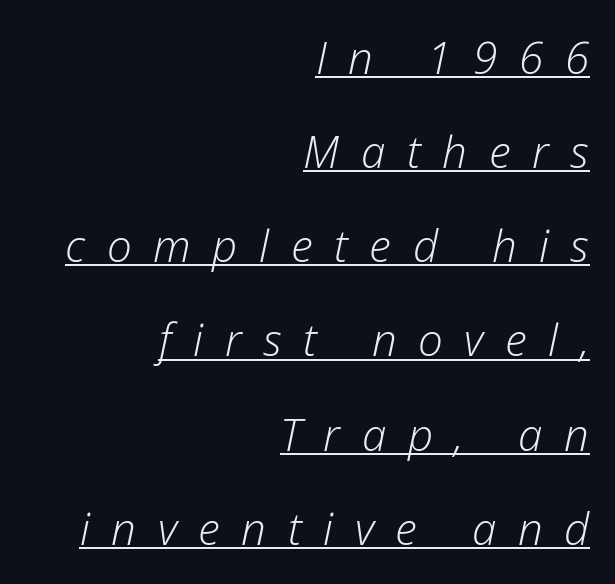
Q: Is the text bold? A: No.
Q: Is the text italic (slanted)? A: Yes, it leans right by about 12 degrees.
Q: Is the text underlined? A: Yes.
Q: How is the paragraph aligned? A: Right-aligned.
Q: Is the spacing between letters normal or unusually wide? A: Unusually wide.
Q: Is the spacing between lines tight, normal or loose? A: Loose.
Q: Width (condensed, normal, or wide)? A: Normal.
Q: Stroke contrast? A: Low.
Q: x-height? A: Medium.
Q: Monospaced? A: No.
